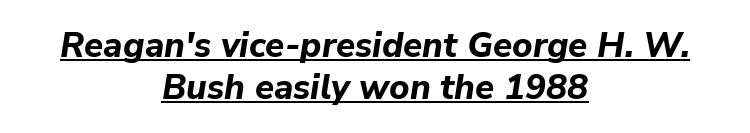
Q: Is the text bold? A: Yes.
Q: Is the text italic (slanted)? A: Yes, it leans right by about 9 degrees.
Q: Is the text underlined? A: Yes.
Q: How is the paragraph aligned? A: Centered.
Q: Is the spacing between letters normal or unusually wide? A: Normal.
Q: Width (condensed, normal, or wide)? A: Normal.
Q: Stroke contrast? A: Low.
Q: x-height? A: Medium.
Q: Monospaced? A: No.
